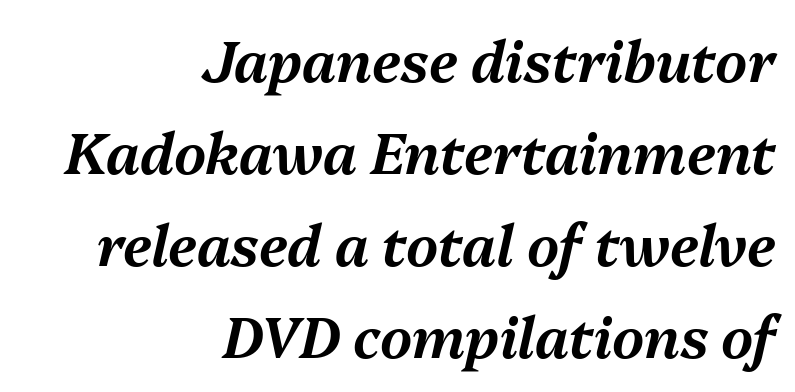
Q: Is the text italic (slanted)? A: Yes, it leans right by about 13 degrees.
Q: Is the text underlined? A: No.
Q: How is the paragraph aligned? A: Right-aligned.
Q: Is the spacing between letters normal or unusually wide? A: Normal.
Q: Is the spacing between lines tight, normal or loose? A: Normal.
Q: Width (condensed, normal, or wide)? A: Normal.
Q: Stroke contrast? A: Medium.
Q: x-height? A: Medium.
Q: Monospaced? A: No.
